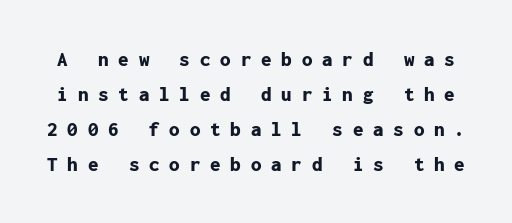
Q: Is the text bold? A: Yes.
Q: Is the text italic (slanted)? A: No, it is upright.
Q: Is the text underlined? A: No.
Q: Is the spacing between letters normal or unusually wide? A: Unusually wide.
Q: Is the spacing between lines tight, normal or loose? A: Normal.
